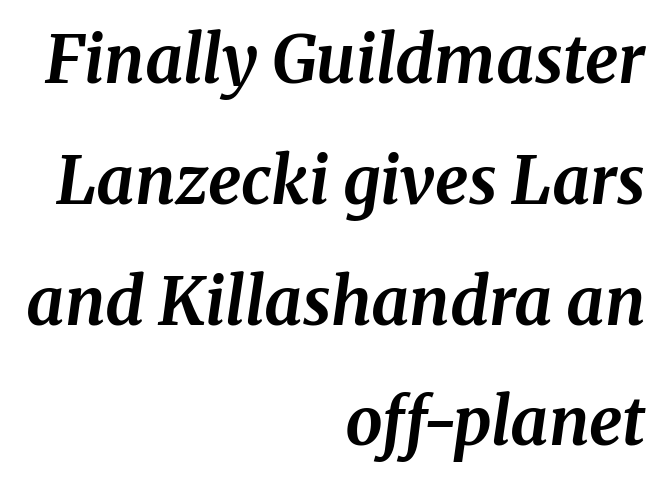
Q: Is the text bold? A: Yes.
Q: Is the text italic (slanted)? A: Yes, it leans right by about 8 degrees.
Q: Is the typeface a serif or a sans-serif typeface? A: Serif.
Q: Is the text underlined? A: No.
Q: How is the paragraph aligned? A: Right-aligned.
Q: Is the spacing between letters normal or unusually wide? A: Normal.
Q: Width (condensed, normal, or wide)? A: Normal.
Q: Stroke contrast? A: Medium.
Q: x-height? A: Medium.
Q: Monospaced? A: No.
